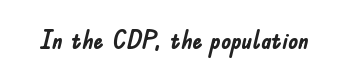
Underlining? Definitely not there. Strong, thick strokes mark this as bold type. A typesetter would call this zero additional tracking.
